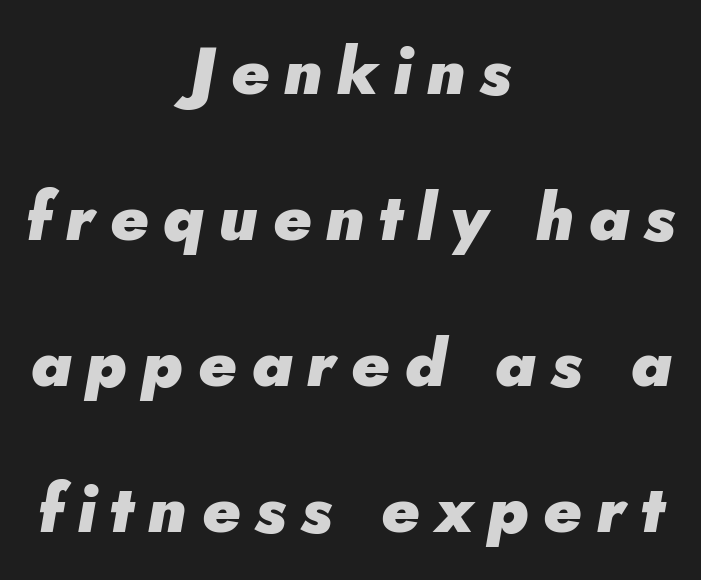
Each letter keeps its own natural width here, so spacing adapts to shape. The text block is weighted toward neither margin, spreading evenly from the middle. The passage shown is not underscored anywhere. Students, this is bold: see how much ink each stroke carries.
